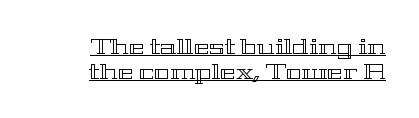
Q: Is the text italic (slanted)? A: No, it is upright.
Q: Is the text underlined? A: Yes.
Q: How is the paragraph aligned? A: Right-aligned.
Q: Is the spacing between letters normal or unusually wide? A: Normal.
